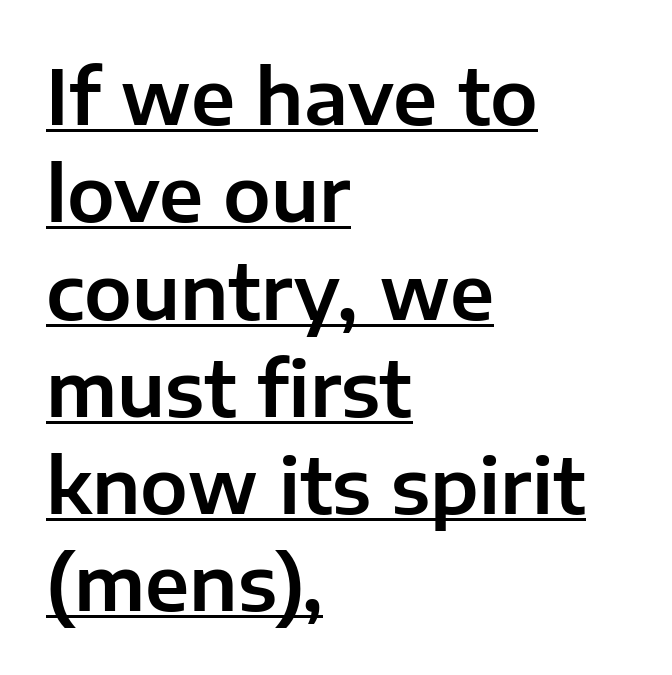
Q: Is the text italic (slanted)? A: No, it is upright.
Q: Is the typeface a serif or a sans-serif typeface? A: Sans-serif.
Q: Is the text underlined? A: Yes.
Q: How is the paragraph aligned? A: Left-aligned.
Q: Is the spacing between letters normal or unusually wide? A: Normal.
Q: Is the spacing between lines tight, normal or loose? A: Normal.
Q: Width (condensed, normal, or wide)? A: Normal.
Q: Stroke contrast? A: Low.
Q: x-height? A: Medium.
Q: Monospaced? A: No.
